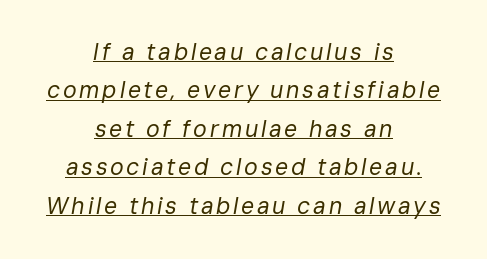
The image shows 23 px text type, italic (leaning right); set centered, normal line spacing (1.67x), underlined.
